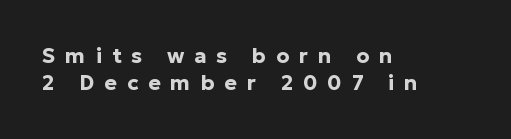
{"italic": "no", "bold": "yes", "underline": "no", "align": "left", "line_spacing": "normal", "line_spacing_ratio": 1.29, "letter_spacing": "wide", "letter_spacing_em": 0.47, "glyph_px": 21}
